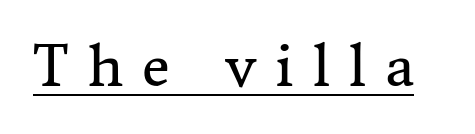
{"serif": "yes", "italic": "no", "bold": "no", "weight": "regular", "width": "normal", "stroke_contrast": "medium", "x_height": "medium", "monospaced": "no", "underline": "yes", "letter_spacing": "wide", "letter_spacing_em": 0.35, "glyph_px": 54}
